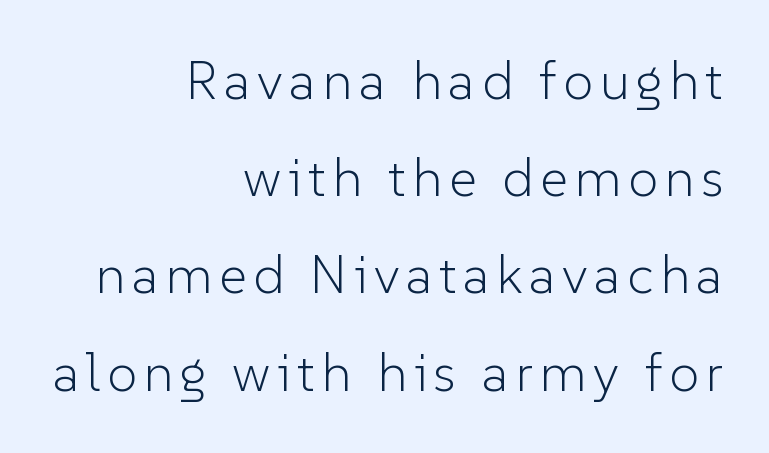
{"serif": "no", "italic": "no", "bold": "no", "weight": "light", "width": "normal", "stroke_contrast": "low", "x_height": "medium", "monospaced": "no", "underline": "no", "align": "right", "line_spacing_ratio": 1.8, "glyph_px": 54}
